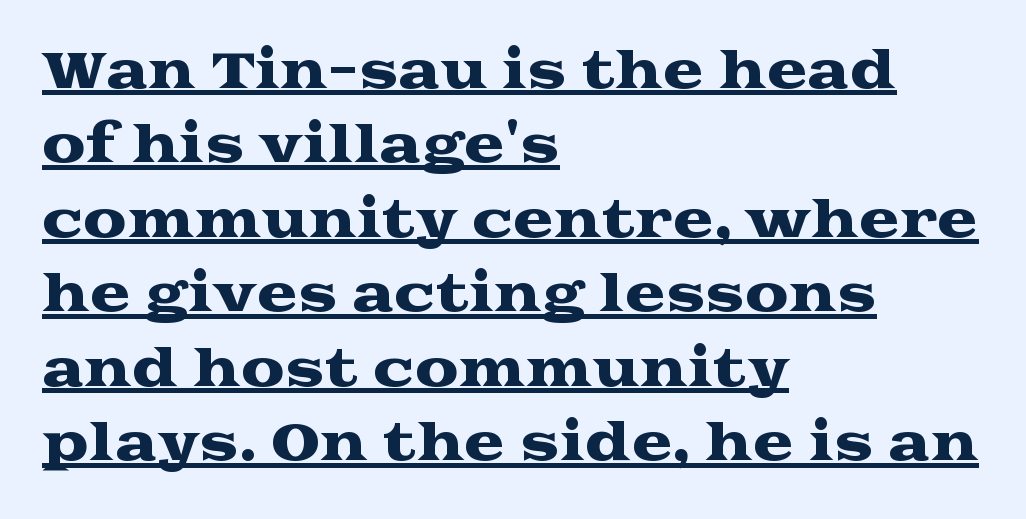
Q: Is the text italic (slanted)? A: No, it is upright.
Q: Is the typeface a serif or a sans-serif typeface? A: Serif.
Q: Is the text underlined? A: Yes.
Q: How is the paragraph aligned? A: Left-aligned.
Q: Is the spacing between letters normal or unusually wide? A: Normal.
Q: Is the spacing between lines tight, normal or loose? A: Normal.
Q: Width (condensed, normal, or wide)? A: Wide.
Q: Stroke contrast? A: Medium.
Q: x-height? A: Medium.
Q: Monospaced? A: No.
